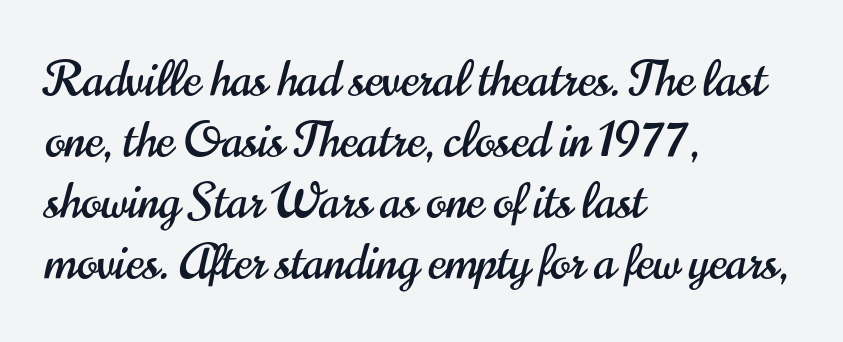
Clear beneath every line of the passage. Is the block centered? No — it sits flush against the left margin. Note the varied advance widths — an 'i' is clearly narrower than an 'm'.
